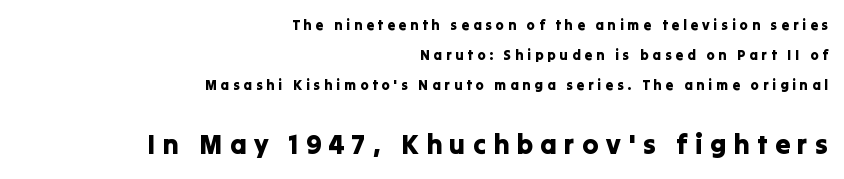
Which chunk is bigger? The second one — the bottom block dwarfs the top. Unlike italic type, these characters show no tilt at all. Observe the wide spacing: letters keep a clear distance from each other. Just letters on the line, the space beneath them empty. Casual observation: everything's shoved over to the right.
